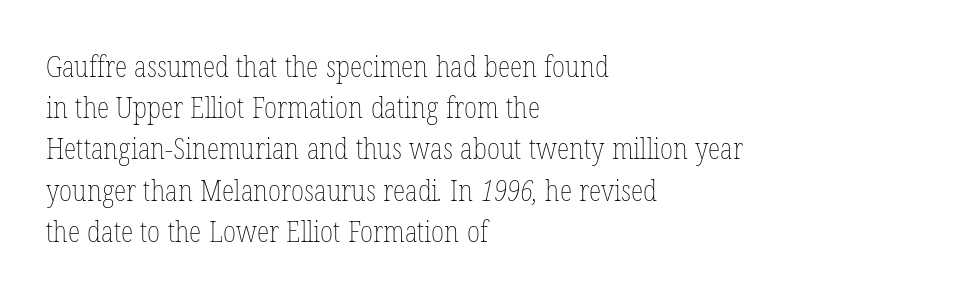
Evenly set lines give the paragraph a standard silhouette. Letters rest on an invisible, unmarked baseline. Varying glyph widths throughout — classic text-font behaviour. Between one letter and the next there's only the usual sliver of space. This rendering uses left alignment, leaving the right contour irregular. Compared with a typical body face, this is equally light or lighter still.
